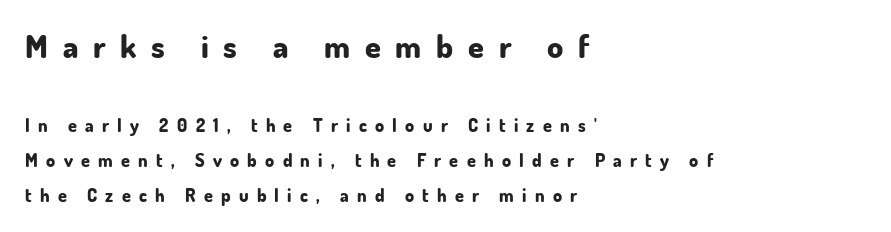
The image shows 32 px bold sans-serif type, upright; set left-aligned, loose line spacing (1.94x), unusually wide letter spacing (+0.46 em), not underlined; the first (top) block is 1.78x larger; low stroke contrast and a small x-height.
